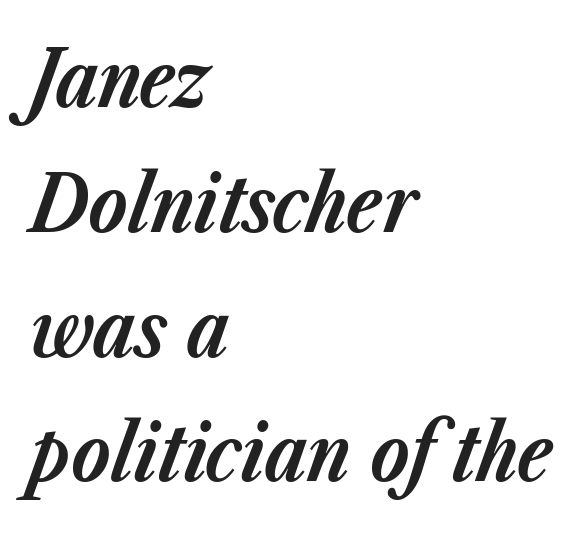
Q: Is the text bold? A: Yes.
Q: Is the text italic (slanted)? A: Yes, it leans right by about 23 degrees.
Q: Is the text underlined? A: No.
Q: How is the paragraph aligned? A: Left-aligned.
Q: Is the spacing between letters normal or unusually wide? A: Normal.
Q: Is the spacing between lines tight, normal or loose? A: Normal.
Q: Width (condensed, normal, or wide)? A: Normal.
Q: Stroke contrast? A: Low.
Q: x-height? A: Medium.
Q: Monospaced? A: No.
